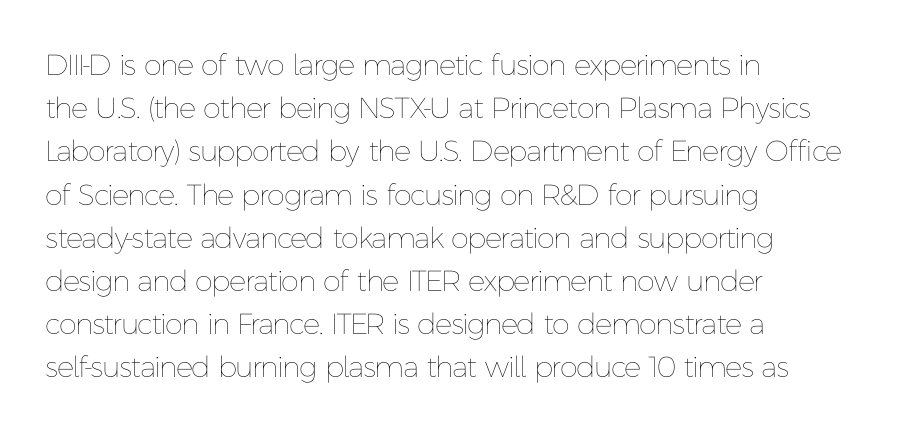
Q: Is the text bold? A: No.
Q: Is the text italic (slanted)? A: No, it is upright.
Q: Is the text underlined? A: No.
Q: How is the paragraph aligned? A: Left-aligned.
Q: Is the spacing between letters normal or unusually wide? A: Normal.
Q: Is the spacing between lines tight, normal or loose? A: Normal.
Q: Width (condensed, normal, or wide)? A: Normal.
Q: Stroke contrast? A: Low.
Q: x-height? A: Medium.
Q: Monospaced? A: No.
